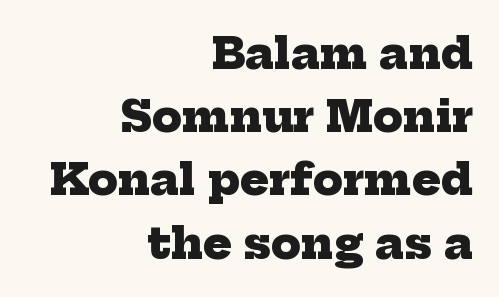
The image shows 43 px heavy serif type; set right-aligned, normal line spacing (1.47x), normal letter spacing, not underlined; low stroke contrast and a medium x-height.
